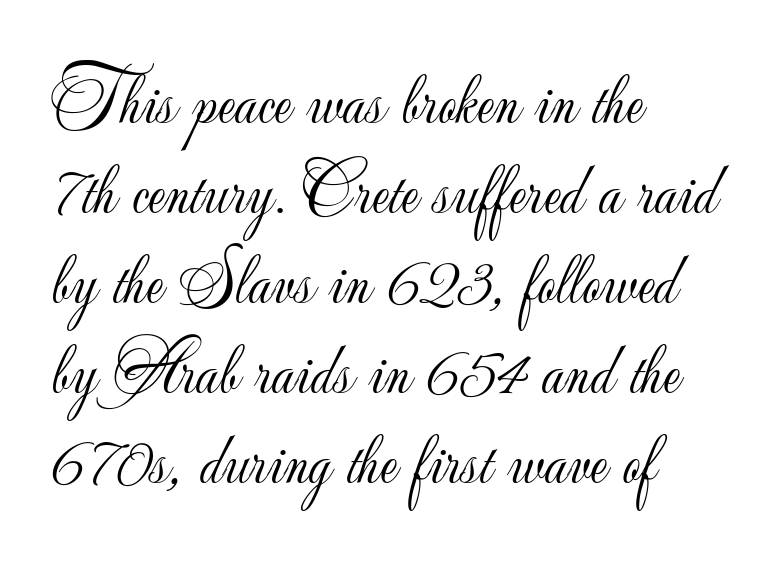
{"serif": "no", "bold": "no", "weight": "light", "width": "normal", "stroke_contrast": "low", "x_height": "small", "monospaced": "no", "underline": "no", "align": "left", "line_spacing": "normal", "line_spacing_ratio": 1.25, "letter_spacing": "normal", "letter_spacing_em": 0.0, "glyph_px": 72}
